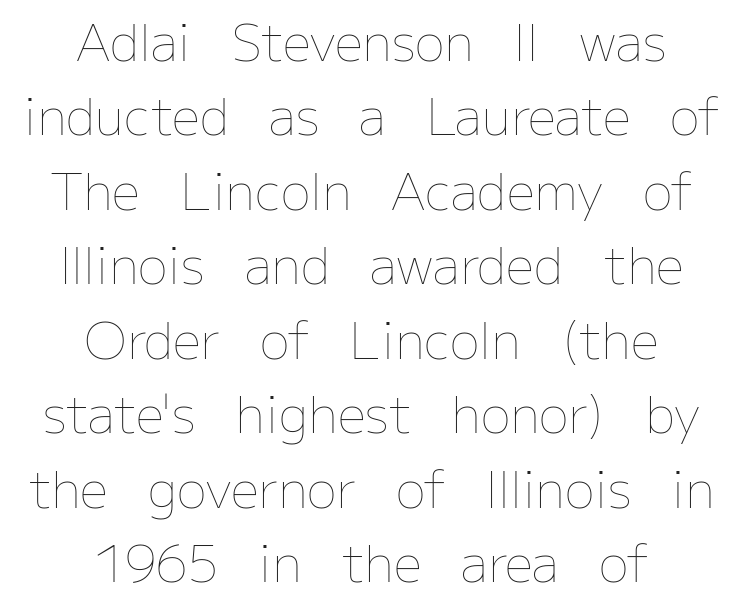
Q: Is the text bold? A: No.
Q: Is the text italic (slanted)? A: No, it is upright.
Q: Is the text underlined? A: No.
Q: How is the paragraph aligned? A: Centered.
Q: Is the spacing between letters normal or unusually wide? A: Normal.
Q: Is the spacing between lines tight, normal or loose? A: Normal.
Q: Width (condensed, normal, or wide)? A: Normal.
Q: Stroke contrast? A: Low.
Q: x-height? A: Medium.
Q: Monospaced? A: No.
